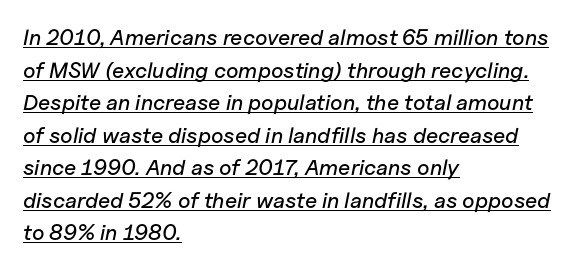
{"italic": "yes", "lean": "right", "slant_degrees": 11, "underline": "yes", "align": "left", "line_spacing": "normal", "line_spacing_ratio": 1.48, "letter_spacing": "normal", "letter_spacing_em": 0.0, "glyph_px": 22}
